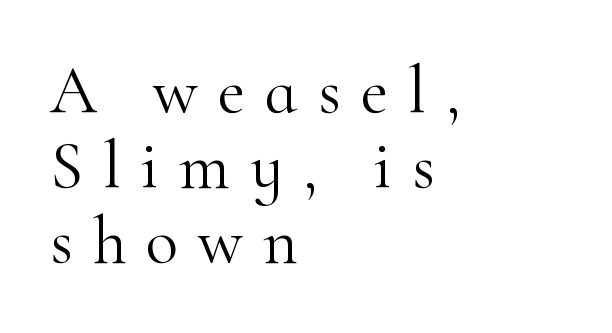
{"serif": "yes", "italic": "no", "bold": "no", "weight": "light", "width": "normal", "stroke_contrast": "high", "x_height": "small", "monospaced": "no", "underline": "no", "align": "left", "line_spacing": "tight", "line_spacing_ratio": 1.12, "letter_spacing": "wide", "letter_spacing_em": 0.3, "glyph_px": 67}
